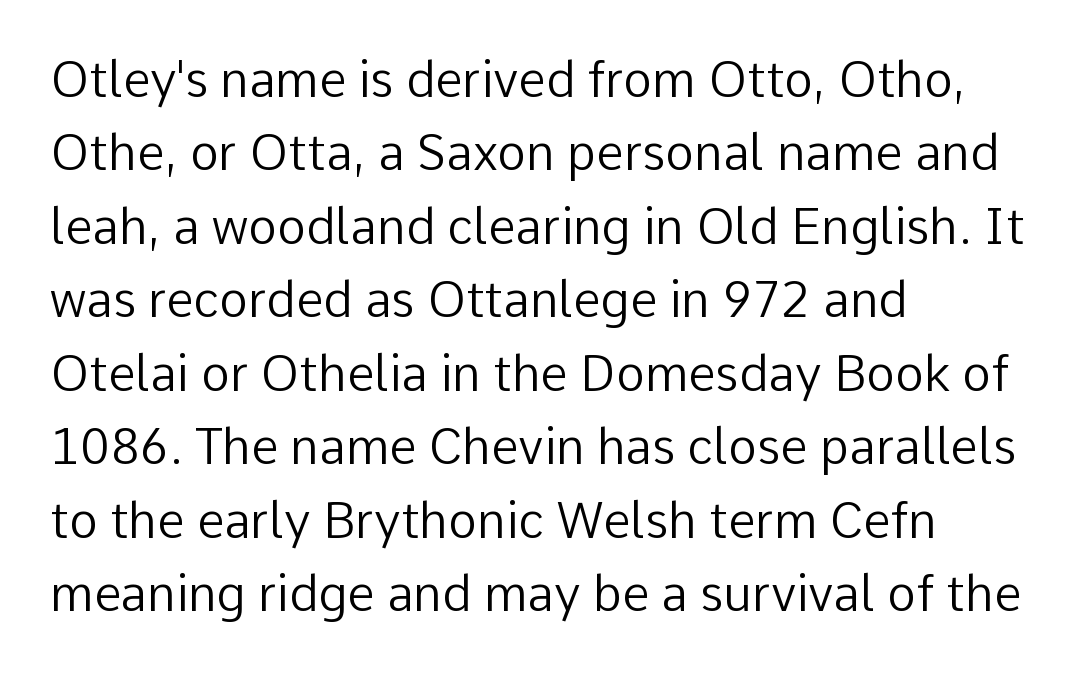
Weight: regular or lighter. The vertical gap from one line to the next is medium. The line texture is even and compact thanks to regular tracking. Observe the absence of serifs on each vertical stroke in this sample. The rendering uses natural spacing where letterforms have individual widths. Quick note: not italic, upright.
